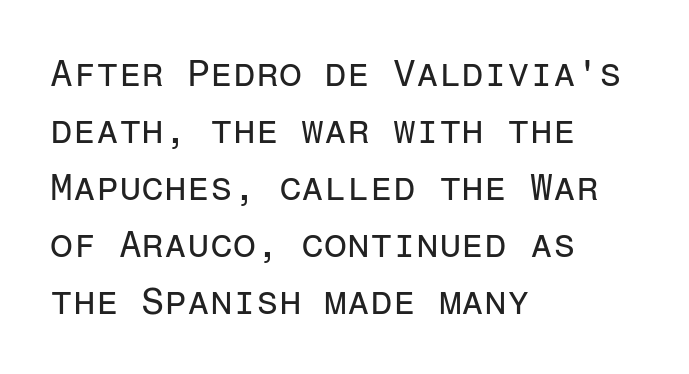
The image shows 37 px regular-weight sans-serif type, upright, monospaced; set left-aligned, normal line spacing (1.54x), normal letter spacing, not underlined; low stroke contrast and a medium x-height.
